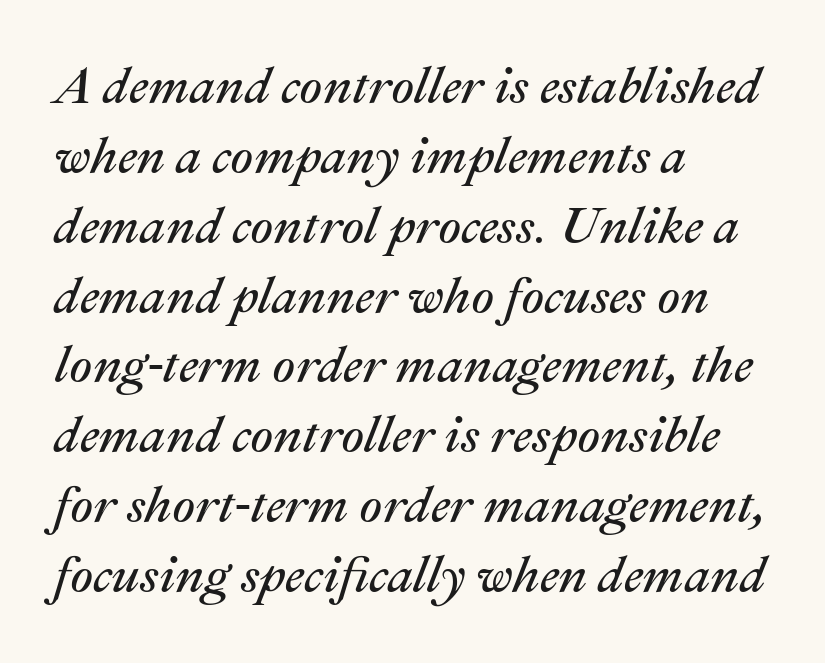
{"italic": "yes", "lean": "right", "slant_degrees": 22, "bold": "no", "weight": "regular", "width": "normal", "stroke_contrast": "medium", "x_height": "medium", "monospaced": "no", "underline": "no", "align": "left", "line_spacing": "normal", "line_spacing_ratio": 1.37, "letter_spacing": "normal", "letter_spacing_em": 0.0, "glyph_px": 51}
